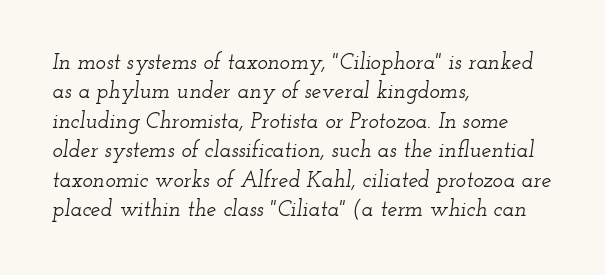
{"italic": "yes", "lean": "right", "slant_degrees": 12, "underline": "no", "align": "left", "line_spacing": "normal", "line_spacing_ratio": 1.34, "letter_spacing": "normal", "letter_spacing_em": 0.0, "glyph_px": 22}
